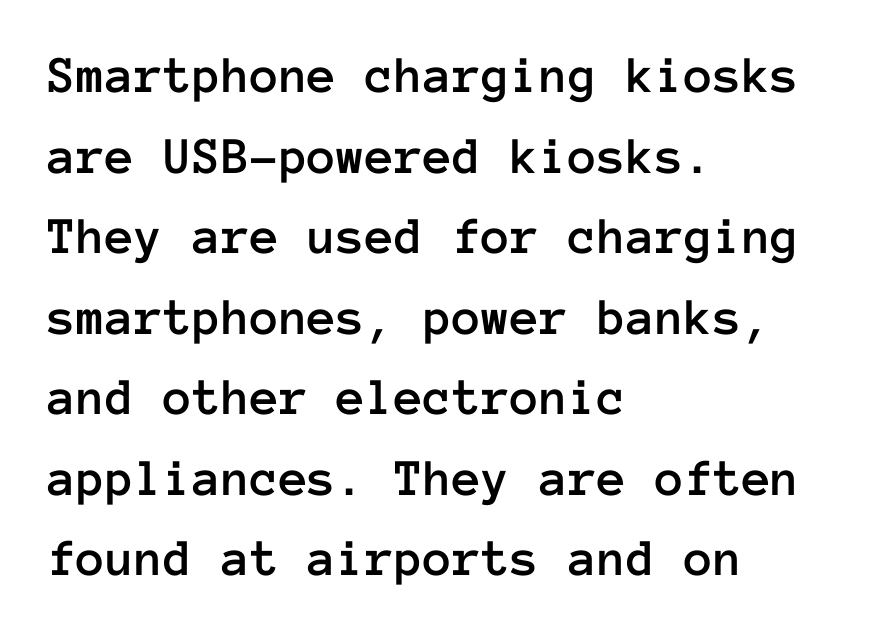
{"italic": "no", "width": "normal", "stroke_contrast": "low", "x_height": "medium", "monospaced": "yes", "underline": "no", "align": "left", "line_spacing": "normal", "line_spacing_ratio": 1.52, "letter_spacing": "normal", "letter_spacing_em": 0.0, "glyph_px": 53}
